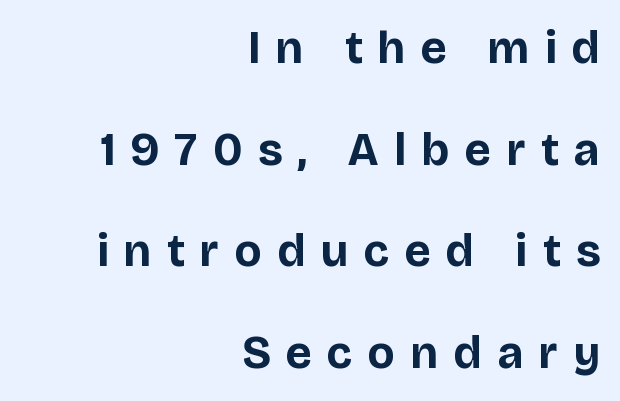
Q: Is the text bold? A: Yes.
Q: Is the text italic (slanted)? A: No, it is upright.
Q: Is the typeface a serif or a sans-serif typeface? A: Sans-serif.
Q: Is the text underlined? A: No.
Q: How is the paragraph aligned? A: Right-aligned.
Q: Is the spacing between letters normal or unusually wide? A: Unusually wide.
Q: Is the spacing between lines tight, normal or loose? A: Loose.
Q: Width (condensed, normal, or wide)? A: Normal.
Q: Stroke contrast? A: Low.
Q: x-height? A: Large.
Q: Monospaced? A: No.
